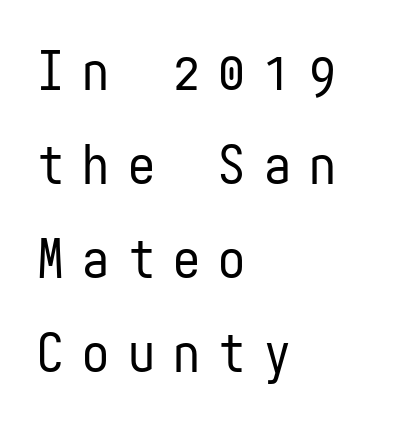
Q: Is the text bold? A: No.
Q: Is the text italic (slanted)? A: No, it is upright.
Q: Is the typeface a serif or a sans-serif typeface? A: Sans-serif.
Q: Is the text underlined? A: No.
Q: How is the paragraph aligned? A: Left-aligned.
Q: Is the spacing between letters normal or unusually wide? A: Unusually wide.
Q: Width (condensed, normal, or wide)? A: Condensed.
Q: Stroke contrast? A: Low.
Q: x-height? A: Medium.
Q: Monospaced? A: Yes.
